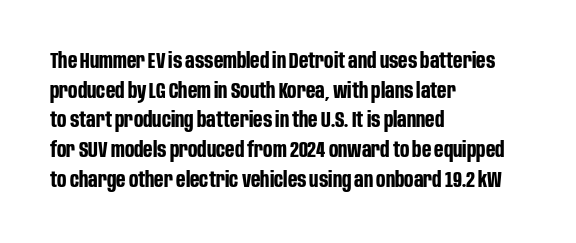
Caption: standard tracking, unaltered. Bold? Absolutely — the strokes are thick and heavy. Where is the straight margin? On the left. The line-height multiplier appears to be the usual default. Underlining? Definitely not there. Upright lettering throughout.
